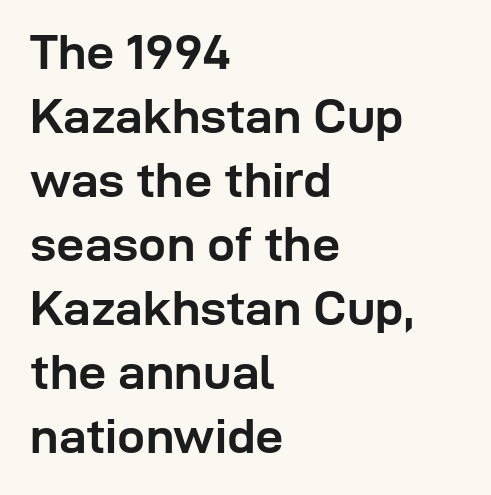
{"serif": "no", "italic": "no", "bold": "yes", "weight": "semibold", "width": "normal", "stroke_contrast": "low", "x_height": "medium", "monospaced": "no", "underline": "no", "align": "left", "line_spacing": "normal", "line_spacing_ratio": 1.28, "letter_spacing": "normal", "letter_spacing_em": 0.0, "glyph_px": 50}
